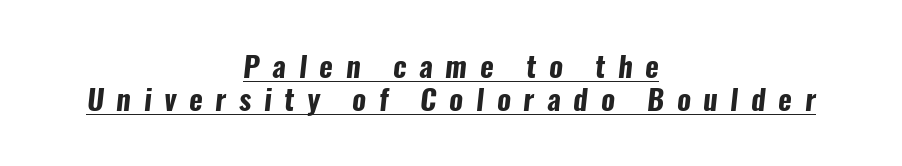
The image shows 29 px bold, condensed sans-serif type; set centered, tight line spacing (1.14x), unusually wide letter spacing (+0.44 em), underlined; low stroke contrast and a medium x-height.
